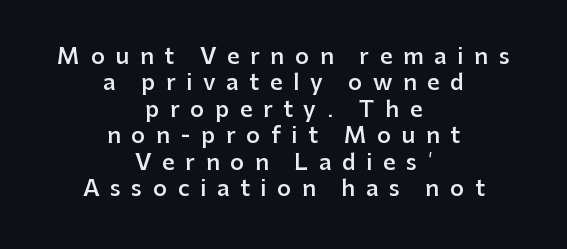
The image shows 22 px text type, upright; set centered, line spacing 1.2x, unusually wide letter spacing (+0.48 em), not underlined.
